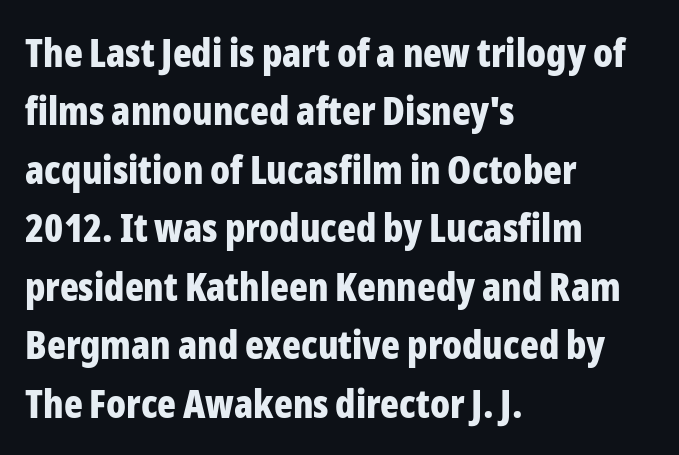
The image shows 39 px bold, condensed sans-serif type, upright; set left-aligned, normal line spacing (1.5x), normal letter spacing, not underlined; low stroke contrast and a medium x-height.
